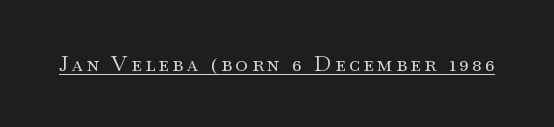
The image shows 22 px text type, upright; set underlined.
